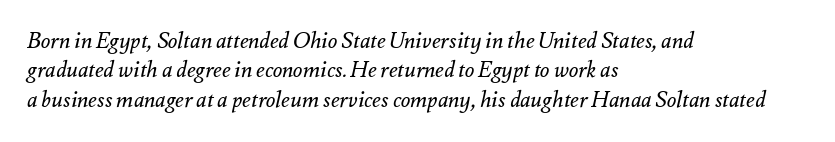
{"italic": "yes", "lean": "right", "slant_degrees": 12, "bold": "no", "underline": "no", "align": "left", "line_spacing": "normal", "line_spacing_ratio": 1.33, "letter_spacing": "normal", "letter_spacing_em": 0.0, "glyph_px": 22}
